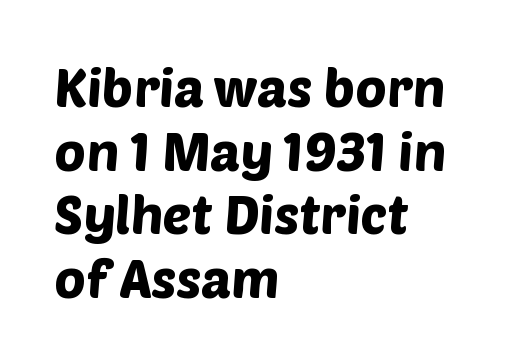
{"serif": "no", "width": "normal", "stroke_contrast": "low", "x_height": "large", "monospaced": "no", "underline": "no", "align": "left", "line_spacing_ratio": 1.2, "letter_spacing": "normal", "letter_spacing_em": 0.0, "glyph_px": 53}
